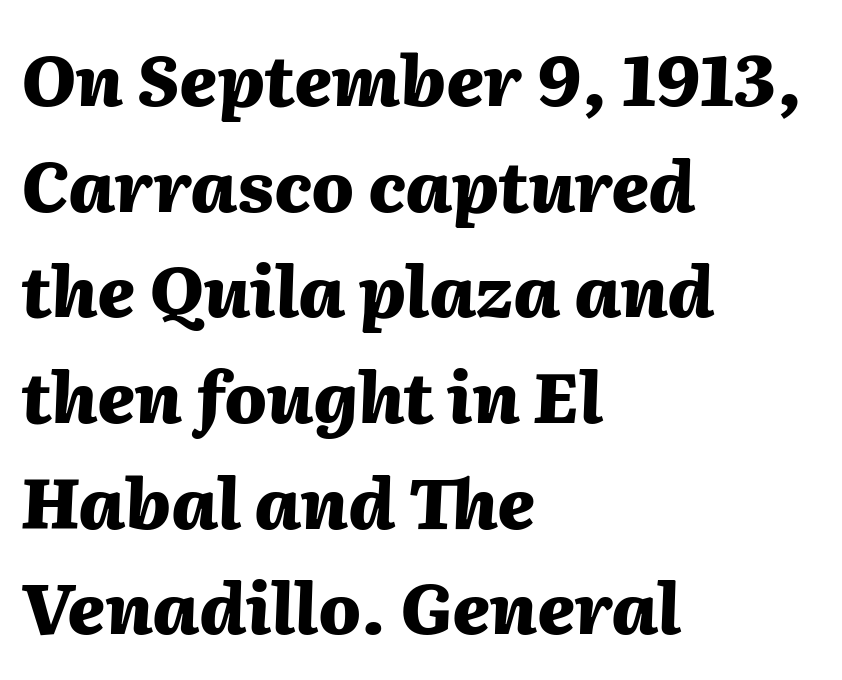
Q: Is the text bold? A: Yes.
Q: Is the text italic (slanted)? A: Yes, it leans right by about 2 degrees.
Q: Is the text underlined? A: No.
Q: How is the paragraph aligned? A: Left-aligned.
Q: Is the spacing between letters normal or unusually wide? A: Normal.
Q: Is the spacing between lines tight, normal or loose? A: Normal.
Q: Width (condensed, normal, or wide)? A: Normal.
Q: Stroke contrast? A: Medium.
Q: x-height? A: Medium.
Q: Monospaced? A: No.
